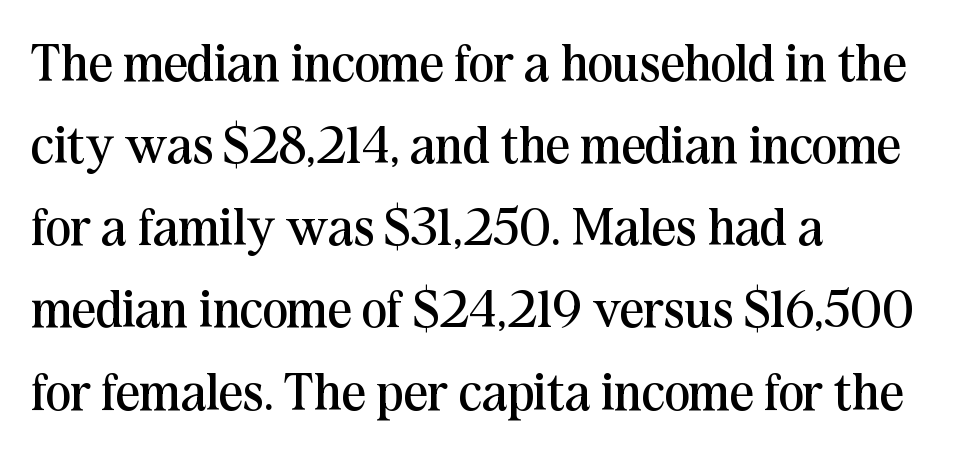
Letter spacing: default. The specimen omits any rule beneath the text block's lines. The typography opts for an upright posture over an oblique one. Layout note: lines flush left. The font is comparable to plain body text, perhaps lighter.
